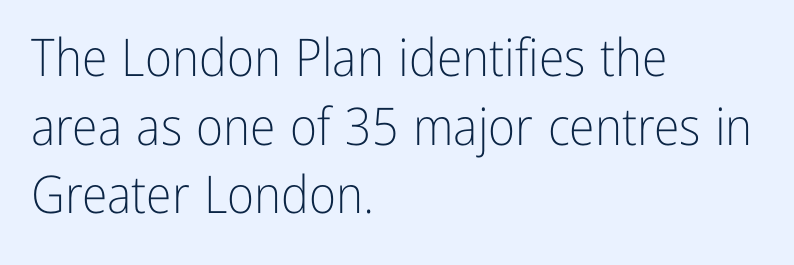
{"serif": "no", "italic": "no", "bold": "no", "weight": "light", "width": "condensed", "stroke_contrast": "low", "x_height": "medium", "monospaced": "no", "underline": "no", "align": "left", "line_spacing": "normal", "line_spacing_ratio": 1.32, "letter_spacing": "normal", "letter_spacing_em": 0.0, "glyph_px": 52}
